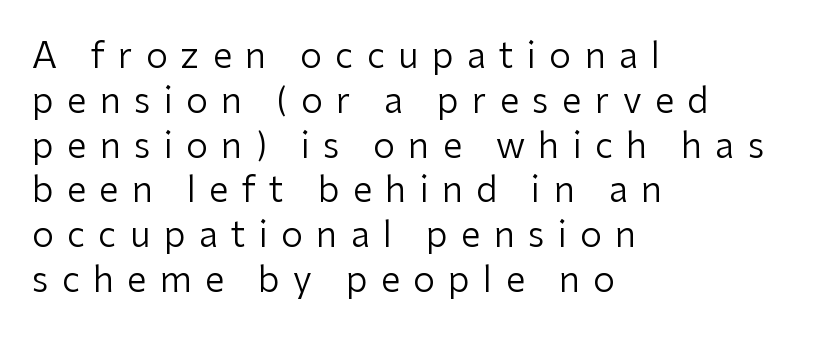
{"serif": "no", "italic": "no", "bold": "no", "weight": "regular", "width": "normal", "stroke_contrast": "low", "x_height": "medium", "monospaced": "no", "underline": "no", "align": "left", "line_spacing": "normal", "line_spacing_ratio": 1.28, "letter_spacing": "wide", "letter_spacing_em": 0.38, "glyph_px": 35}
